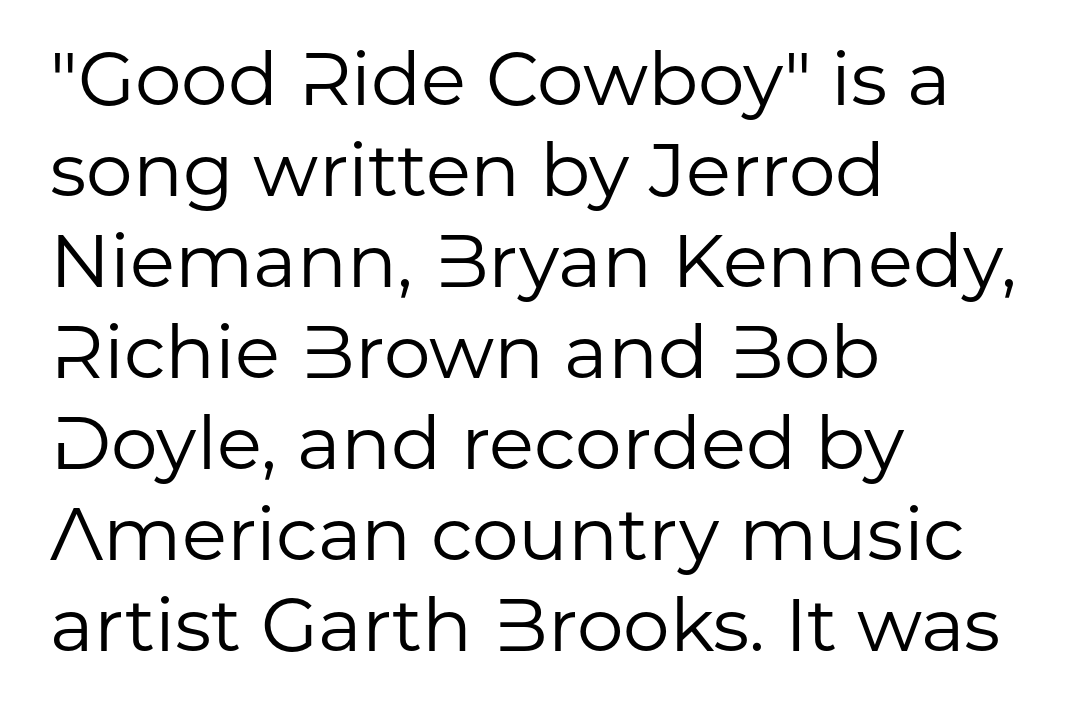
{"serif": "no", "italic": "no", "bold": "no", "weight": "regular", "width": "normal", "stroke_contrast": "low", "x_height": "medium", "monospaced": "no", "underline": "no", "align": "left", "line_spacing_ratio": 1.23, "letter_spacing": "normal", "letter_spacing_em": 0.0, "glyph_px": 74}
